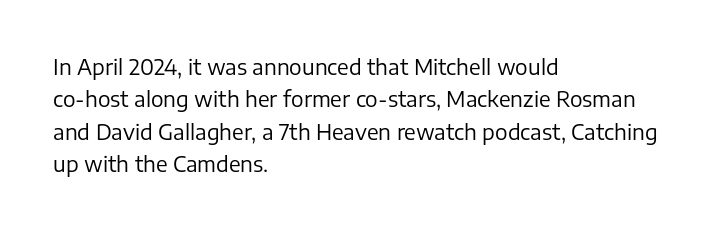
Q: Is the text bold? A: No.
Q: Is the text italic (slanted)? A: No, it is upright.
Q: Is the text underlined? A: No.
Q: How is the paragraph aligned? A: Left-aligned.
Q: Is the spacing between letters normal or unusually wide? A: Normal.
Q: Is the spacing between lines tight, normal or loose? A: Normal.
